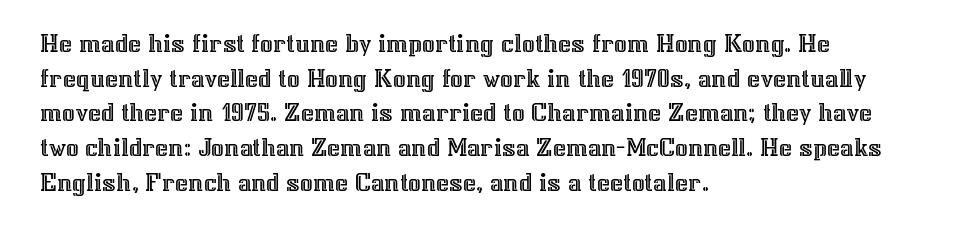
Q: Is the text italic (slanted)? A: No, it is upright.
Q: Is the text underlined? A: No.
Q: How is the paragraph aligned? A: Left-aligned.
Q: Is the spacing between letters normal or unusually wide? A: Normal.
Q: Width (condensed, normal, or wide)? A: Normal.
Q: x-height? A: Medium.
Q: Monospaced? A: No.
